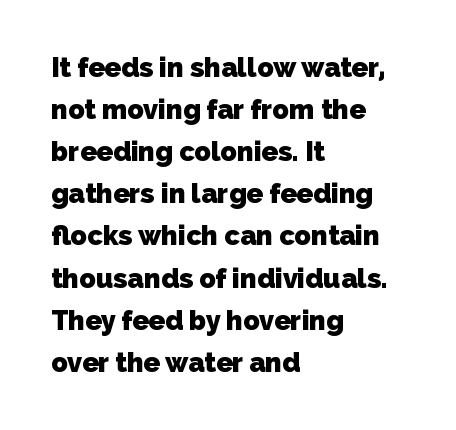
The image shows 27 px bold type; set left-aligned, normal line spacing (1.56x), normal letter spacing, not underlined.
